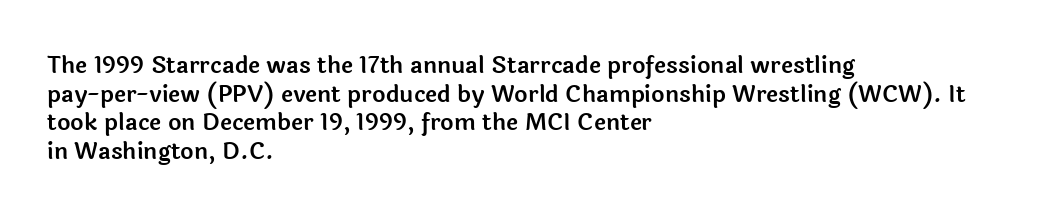
{"italic": "no", "underline": "no", "align": "left", "line_spacing_ratio": 1.24, "letter_spacing": "normal", "letter_spacing_em": 0.0, "glyph_px": 23}
